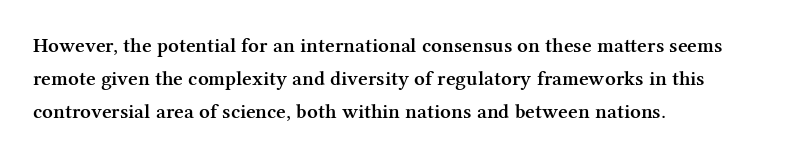
Q: Is the text bold? A: Semi-bold.
Q: Is the text italic (slanted)? A: No, it is upright.
Q: Is the text underlined? A: No.
Q: How is the paragraph aligned? A: Left-aligned.
Q: Is the spacing between letters normal or unusually wide? A: Normal.
Q: Is the spacing between lines tight, normal or loose? A: Normal.
